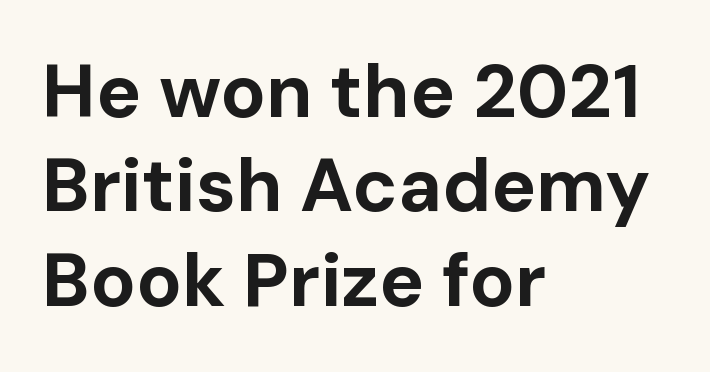
The image shows 75 px bold sans-serif type, upright; set left-aligned, normal line spacing (1.26x), normal letter spacing, not underlined; low stroke contrast and a medium x-height.
